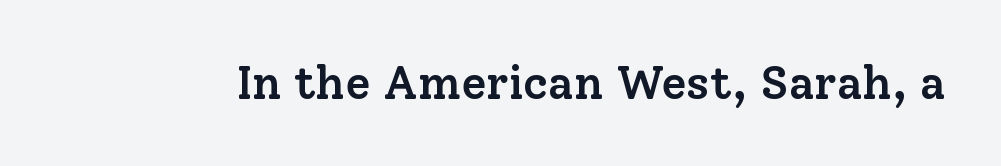
Observe the ordinary spacing: letters are neighbours, not strangers. Moderately thickened strokes mark this as semibold type. These lines are composed in type with serifs. The type sits square on the baseline with zero lean.
